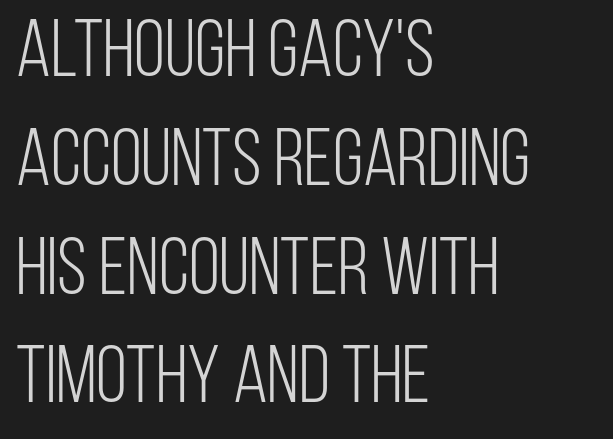
Q: Is the text bold? A: No.
Q: Is the text italic (slanted)? A: No, it is upright.
Q: Is the typeface a serif or a sans-serif typeface? A: Sans-serif.
Q: Is the text underlined? A: No.
Q: How is the paragraph aligned? A: Left-aligned.
Q: Is the spacing between letters normal or unusually wide? A: Normal.
Q: Is the spacing between lines tight, normal or loose? A: Normal.
Q: Width (condensed, normal, or wide)? A: Condensed.
Q: Stroke contrast? A: Low.
Q: x-height? A: Large.
Q: Monospaced? A: No.
